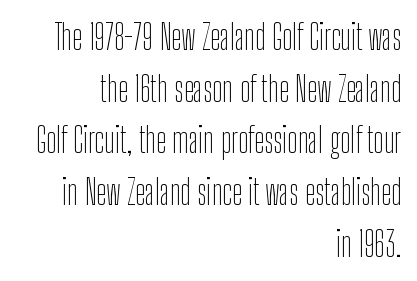
{"serif": "no", "italic": "no", "bold": "no", "weight": "thin", "width": "condensed", "stroke_contrast": "low", "x_height": "medium", "monospaced": "no", "underline": "no", "align": "right", "line_spacing": "normal", "line_spacing_ratio": 1.52, "letter_spacing": "normal", "letter_spacing_em": 0.0, "glyph_px": 34}
